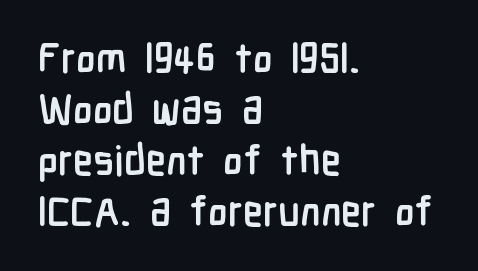
{"serif": "no", "italic": "no", "bold": "yes", "weight": "semibold", "width": "condensed", "stroke_contrast": "low", "x_height": "medium", "monospaced": "no", "underline": "no", "align": "left", "line_spacing_ratio": 1.24, "letter_spacing": "normal", "letter_spacing_em": 0.0, "glyph_px": 41}
